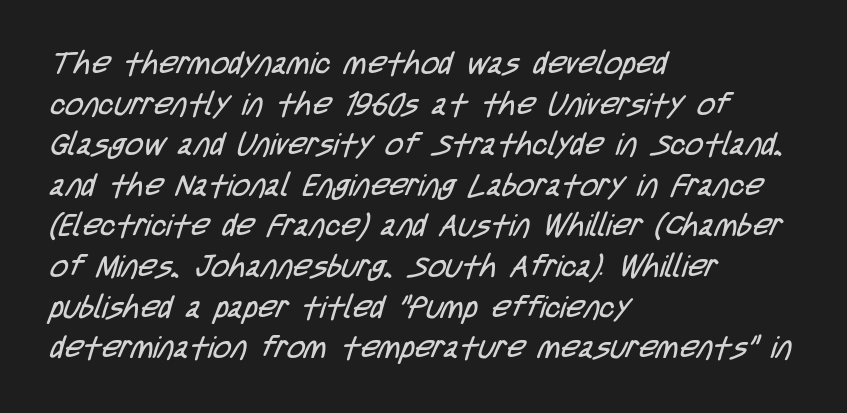
{"serif": "no", "bold": "no", "weight": "regular", "width": "condensed", "stroke_contrast": "low", "x_height": "large", "monospaced": "no", "underline": "no", "align": "left", "line_spacing": "normal", "line_spacing_ratio": 1.31, "letter_spacing": "normal", "letter_spacing_em": 0.0, "glyph_px": 31}
